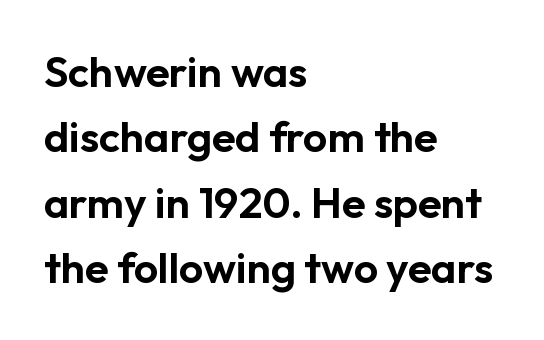
{"serif": "no", "italic": "no", "width": "normal", "stroke_contrast": "low", "x_height": "medium", "monospaced": "no", "underline": "no", "align": "left", "line_spacing": "normal", "line_spacing_ratio": 1.52, "letter_spacing": "normal", "letter_spacing_em": 0.0, "glyph_px": 43}
